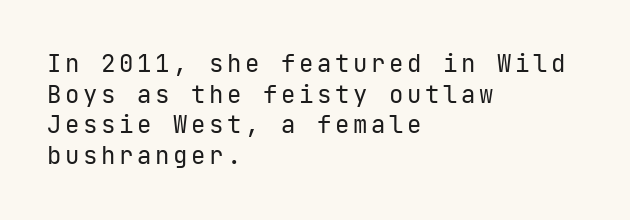
The typesetting does not lean heavy: it is not bold. The typography opts for an upright posture over an oblique one. A typesetter would call this leading conventional body-copy spacing. This rendering features lettering with no underline. The ragged edge is on the right, which tells us the setting is flush left.
